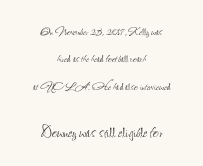
Q: Is the text bold? A: No.
Q: Is the text italic (slanted)? A: Yes.
Q: Is the text underlined? A: No.
Q: How is the paragraph aligned? A: Centered.
Q: Is the spacing between letters normal or unusually wide? A: Normal.
Q: Is the spacing between lines tight, normal or loose? A: Loose.
Q: Which block of text is set in a larger size, the first (top) or the second (bottom)? A: The second (bottom) one.
